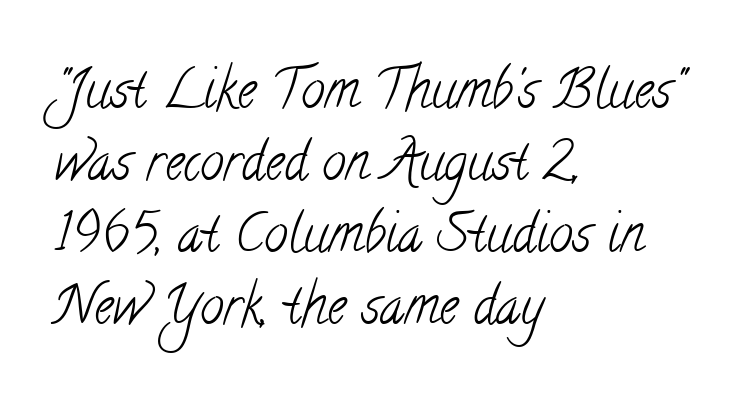
The image shows 53 px light, condensed serif type; set left-aligned, normal line spacing (1.36x), normal letter spacing, not underlined; low stroke contrast and a small x-height.
